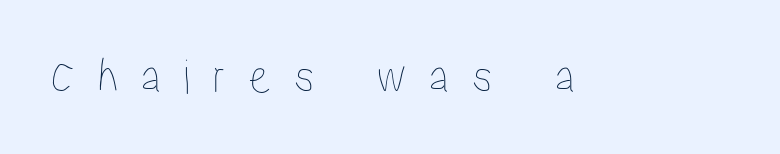
The image shows 51 px condensed type, upright; set unusually wide letter spacing (+0.44 em), not underlined; low stroke contrast and a medium x-height.
